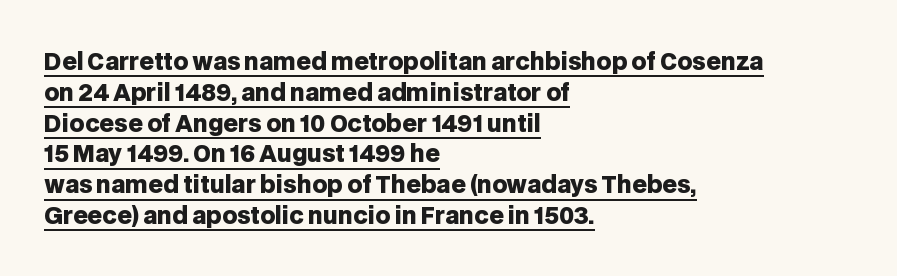
Q: Is the text bold? A: Yes.
Q: Is the text italic (slanted)? A: No, it is upright.
Q: Is the text underlined? A: Yes.
Q: How is the paragraph aligned? A: Left-aligned.
Q: Is the spacing between letters normal or unusually wide? A: Normal.
Q: Is the spacing between lines tight, normal or loose? A: Normal.
